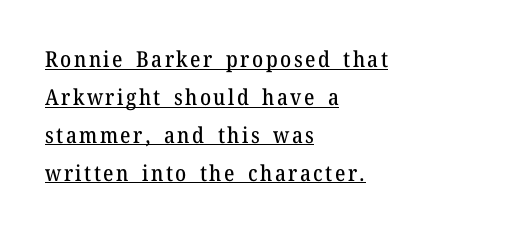
Underlined type. In CSS terms this would be text-align: left. It's the straight-up-and-down kind of type.
